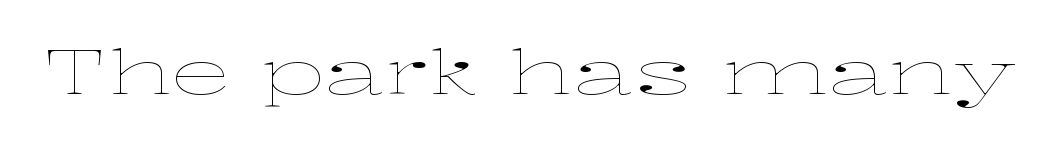
The image shows 61 px thin, wide type, upright; set normal letter spacing, not underlined; low stroke contrast and a medium x-height.
